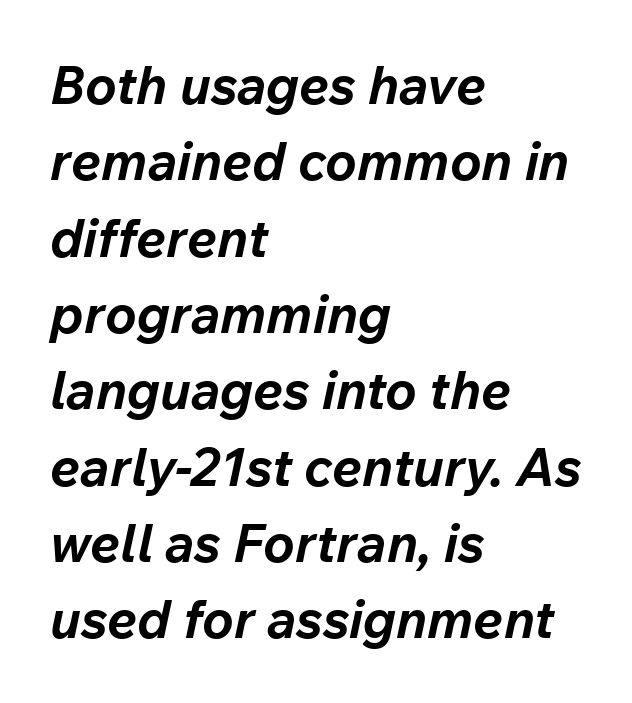
{"italic": "yes", "lean": "right", "slant_degrees": 12, "bold": "yes", "weight": "bold", "width": "normal", "stroke_contrast": "low", "x_height": "medium", "monospaced": "no", "underline": "no", "align": "left", "line_spacing": "normal", "line_spacing_ratio": 1.44, "letter_spacing": "normal", "letter_spacing_em": 0.0, "glyph_px": 53}
